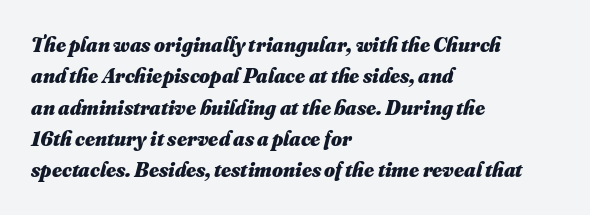
{"bold": "yes", "underline": "no", "align": "left", "line_spacing": "normal", "line_spacing_ratio": 1.49, "letter_spacing": "normal", "letter_spacing_em": 0.0, "glyph_px": 21}
